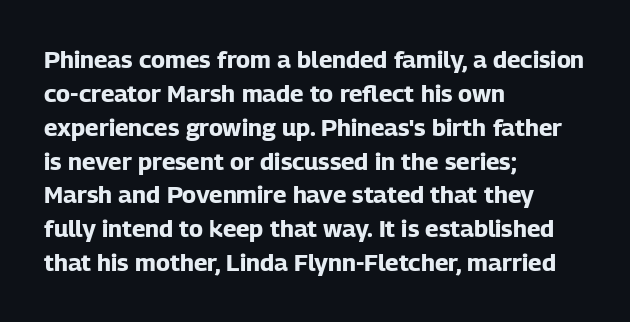
Q: Is the text bold? A: Yes.
Q: Is the text italic (slanted)? A: No, it is upright.
Q: Is the text underlined? A: No.
Q: How is the paragraph aligned? A: Left-aligned.
Q: Is the spacing between letters normal or unusually wide? A: Normal.
Q: Is the spacing between lines tight, normal or loose? A: Normal.
